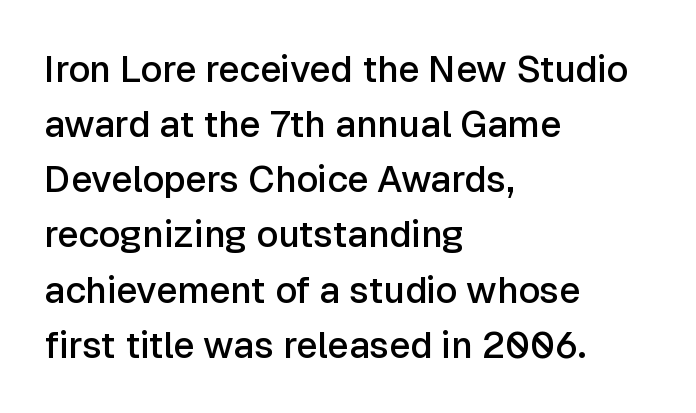
{"serif": "no", "italic": "no", "bold": "semi", "weight": "semibold", "width": "normal", "stroke_contrast": "low", "x_height": "medium", "monospaced": "no", "underline": "no", "align": "left", "line_spacing": "normal", "line_spacing_ratio": 1.49, "letter_spacing": "normal", "letter_spacing_em": 0.0, "glyph_px": 37}
